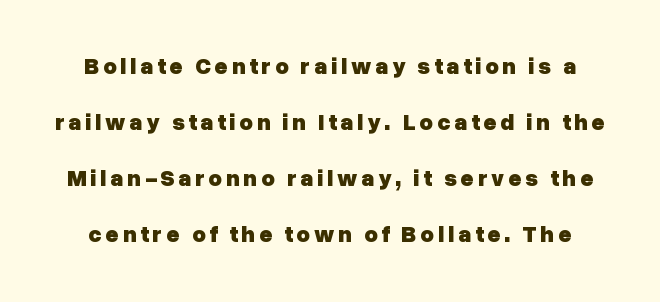
What's the leading like? Stretched, with rows far apart. Anything drawn beneath the words? Only blank space. Summary of weight: heavy, a full bold. Does the lettering tilt? It doesn't — this is upright.
